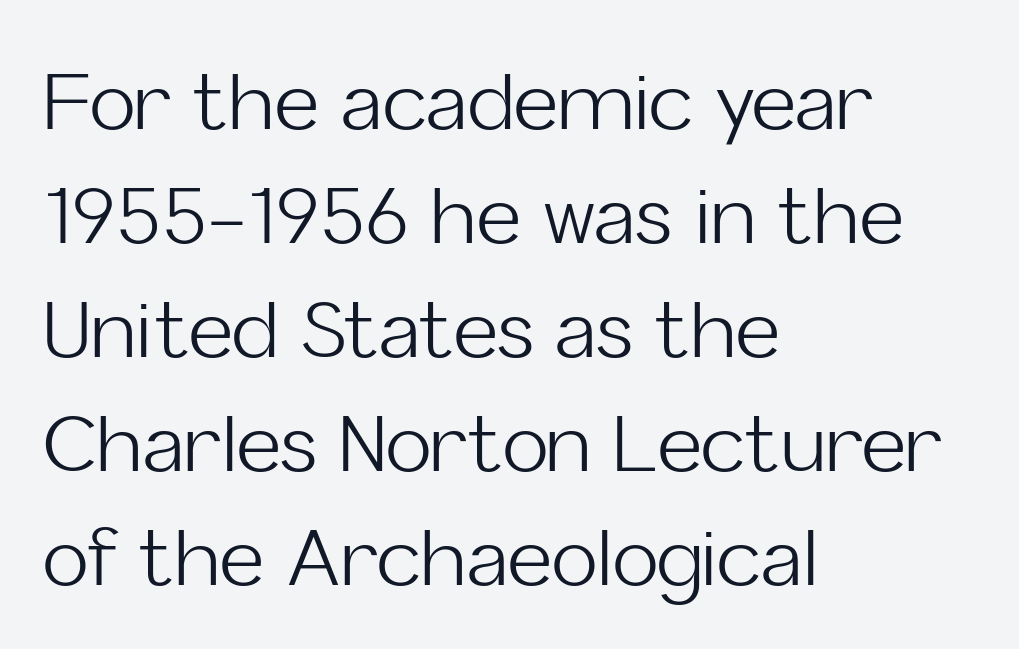
Q: Is the text bold? A: No.
Q: Is the text italic (slanted)? A: No, it is upright.
Q: Is the typeface a serif or a sans-serif typeface? A: Sans-serif.
Q: Is the text underlined? A: No.
Q: How is the paragraph aligned? A: Left-aligned.
Q: Is the spacing between letters normal or unusually wide? A: Normal.
Q: Is the spacing between lines tight, normal or loose? A: Normal.
Q: Width (condensed, normal, or wide)? A: Normal.
Q: Stroke contrast? A: Low.
Q: x-height? A: Medium.
Q: Monospaced? A: No.
